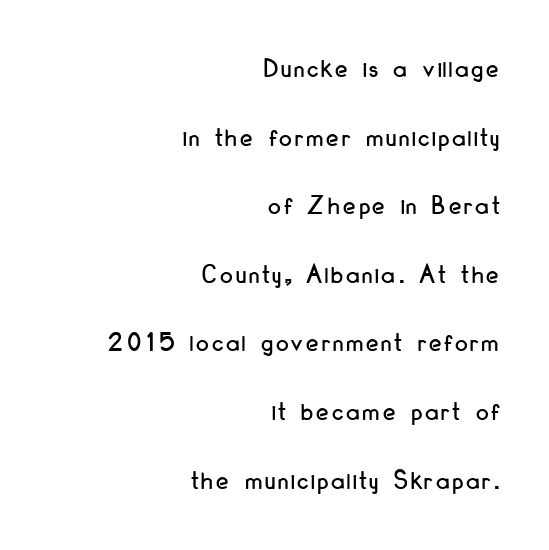
Descender tails drop into unmarked territory. In terms of letterform style, serifs are entirely absent. Proportional: the letters do not fall into vertical columns. Does the leading feel generous? Absolutely, it's lavish.
